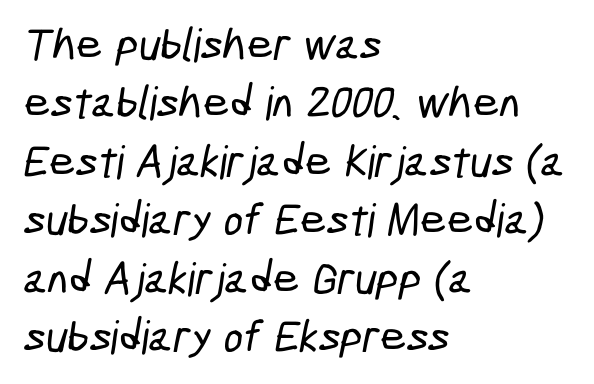
{"serif": "no", "width": "condensed", "stroke_contrast": "low", "x_height": "medium", "monospaced": "no", "underline": "no", "align": "left", "line_spacing": "normal", "line_spacing_ratio": 1.27, "letter_spacing": "normal", "letter_spacing_em": 0.0, "glyph_px": 46}
